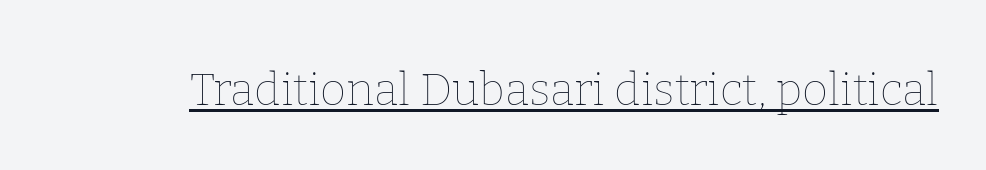
{"italic": "no", "bold": "no", "weight": "thin", "width": "normal", "stroke_contrast": "low", "x_height": "medium", "monospaced": "no", "underline": "yes", "letter_spacing": "normal", "letter_spacing_em": 0.0, "glyph_px": 45}
